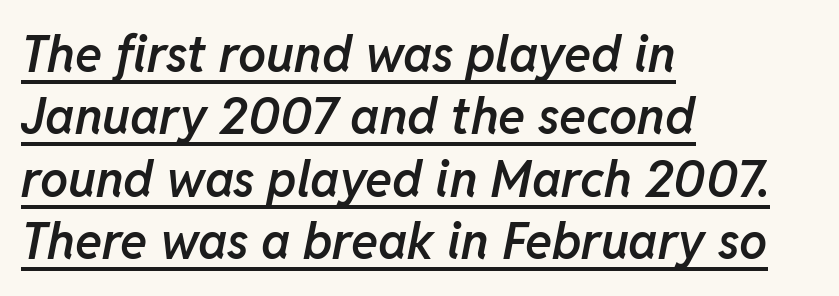
The image shows 50 px semibold type, italic (leaning right); set left-aligned, normal line spacing (1.25x), normal letter spacing, underlined; low stroke contrast and a medium x-height.
